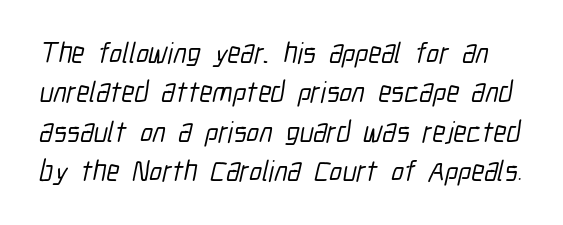
{"serif": "no", "width": "condensed", "stroke_contrast": "low", "x_height": "medium", "monospaced": "no", "underline": "no", "line_spacing": "normal", "line_spacing_ratio": 1.36, "letter_spacing": "normal", "letter_spacing_em": 0.0, "glyph_px": 29}
